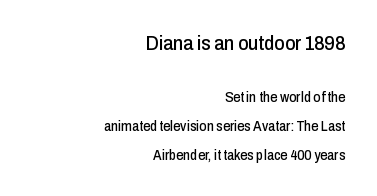
{"italic": "no", "underline": "no", "align": "right", "line_spacing": "loose", "line_spacing_ratio": 2.07, "letter_spacing": "normal", "letter_spacing_em": 0.0, "larger_block": "first", "size_ratio": 1.43, "glyph_px": 20}
